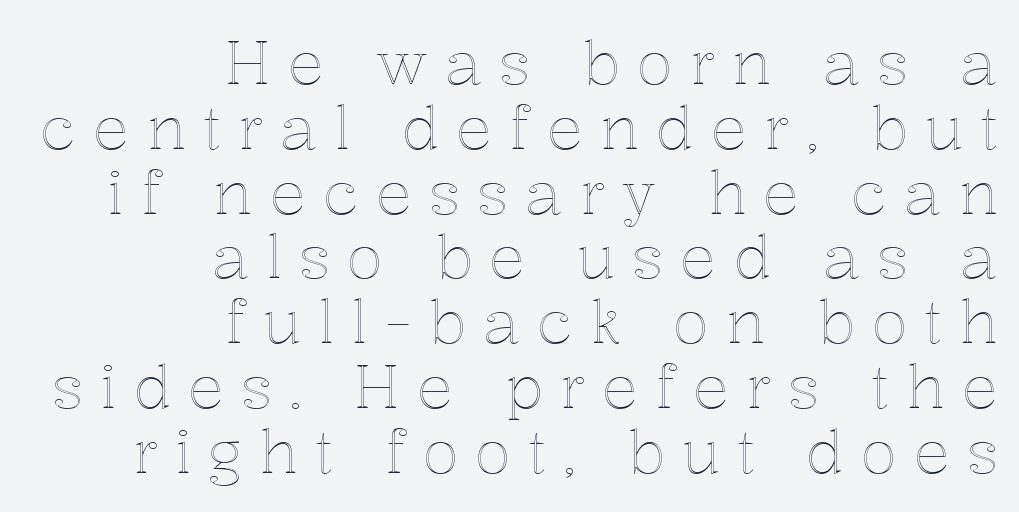
Q: Is the text italic (slanted)? A: No, it is upright.
Q: Is the text underlined? A: No.
Q: How is the paragraph aligned? A: Right-aligned.
Q: Is the spacing between letters normal or unusually wide? A: Unusually wide.
Q: Is the spacing between lines tight, normal or loose? A: Tight.
Q: Width (condensed, normal, or wide)? A: Normal.
Q: x-height? A: Medium.
Q: Monospaced? A: No.
